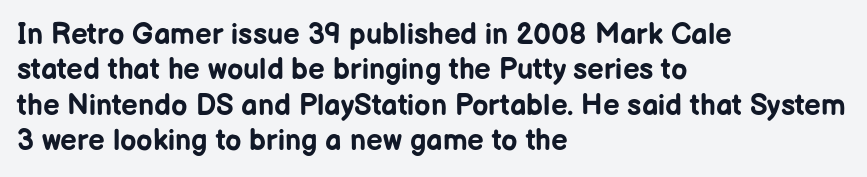
Q: Is the text bold? A: Yes.
Q: Is the text italic (slanted)? A: No, it is upright.
Q: Is the typeface a serif or a sans-serif typeface? A: Sans-serif.
Q: Is the text underlined? A: No.
Q: How is the paragraph aligned? A: Left-aligned.
Q: Is the spacing between letters normal or unusually wide? A: Normal.
Q: Width (condensed, normal, or wide)? A: Normal.
Q: Stroke contrast? A: Low.
Q: x-height? A: Medium.
Q: Monospaced? A: No.
